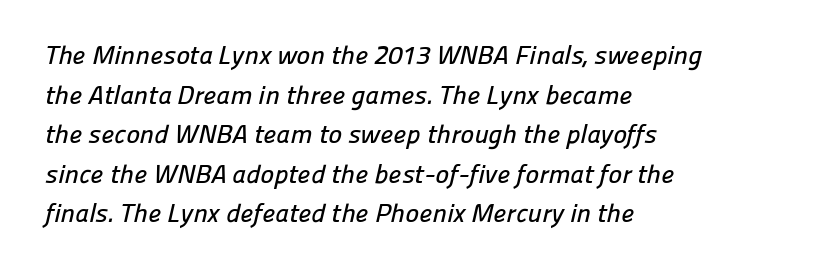
{"underline": "no", "align": "left", "line_spacing": "normal", "line_spacing_ratio": 1.52, "letter_spacing": "normal", "letter_spacing_em": 0.0, "glyph_px": 26}
